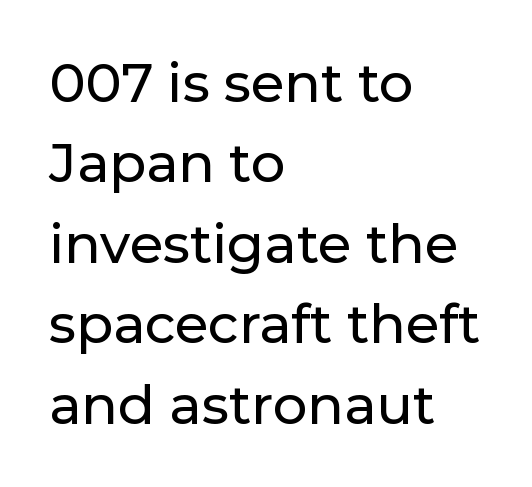
Q: Is the text italic (slanted)? A: No, it is upright.
Q: Is the typeface a serif or a sans-serif typeface? A: Sans-serif.
Q: Is the text underlined? A: No.
Q: How is the paragraph aligned? A: Left-aligned.
Q: Is the spacing between letters normal or unusually wide? A: Normal.
Q: Is the spacing between lines tight, normal or loose? A: Normal.
Q: Width (condensed, normal, or wide)? A: Normal.
Q: Stroke contrast? A: Low.
Q: x-height? A: Medium.
Q: Monospaced? A: No.
